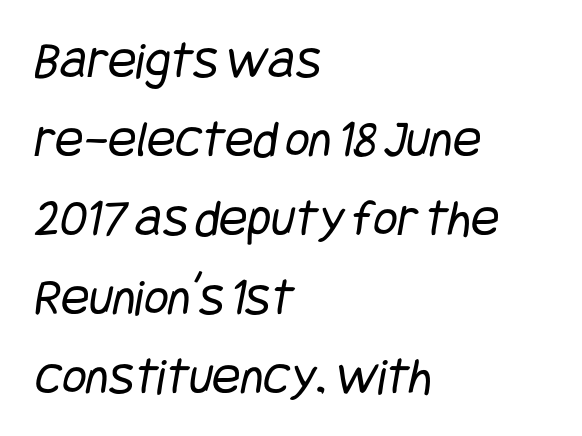
The image shows 53 px regular-weight, condensed sans-serif type; set left-aligned, normal line spacing (1.49x), normal letter spacing, not underlined; low stroke contrast and a large x-height.
